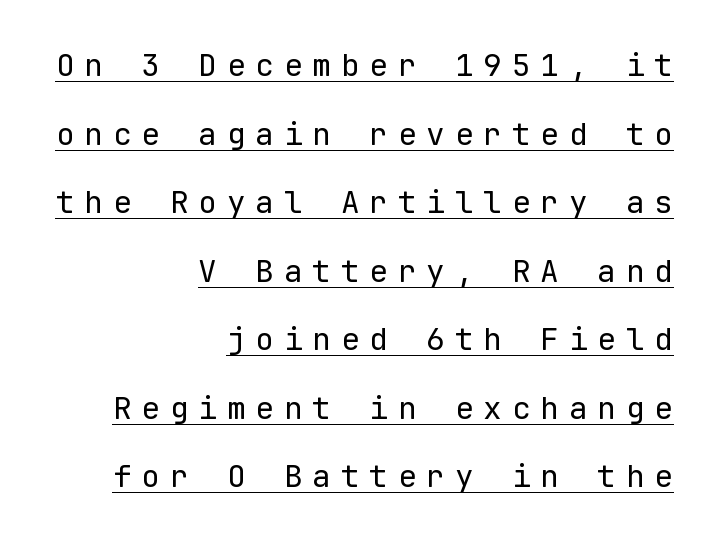
The gaps between neighbouring characters are conspicuously large. Regarding leading, the lines here are spaced well apart. The weight tops out at a normal text grade. Serif or sans? Sans — the stroke terminals are bare.
